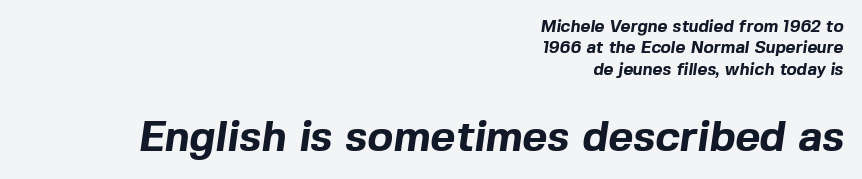
{"serif": "no", "bold": "yes", "weight": "bold", "width": "normal", "x_height": "medium", "monospaced": "no", "underline": "no", "align": "right", "line_spacing": "normal", "line_spacing_ratio": 1.26, "letter_spacing": "normal", "letter_spacing_em": 0.0, "larger_block": "second", "size_ratio": 2.53, "glyph_px": 43}
